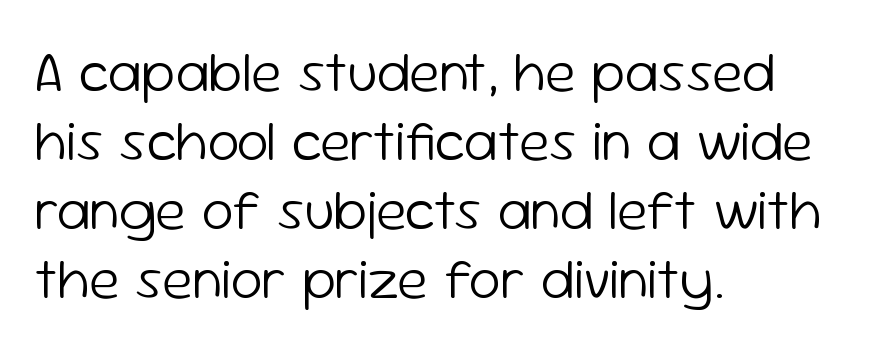
Q: Is the text bold? A: No.
Q: Is the text italic (slanted)? A: No, it is upright.
Q: Is the typeface a serif or a sans-serif typeface? A: Sans-serif.
Q: Is the text underlined? A: No.
Q: How is the paragraph aligned? A: Left-aligned.
Q: Is the spacing between letters normal or unusually wide? A: Normal.
Q: Width (condensed, normal, or wide)? A: Normal.
Q: Stroke contrast? A: Low.
Q: x-height? A: Medium.
Q: Monospaced? A: No.
